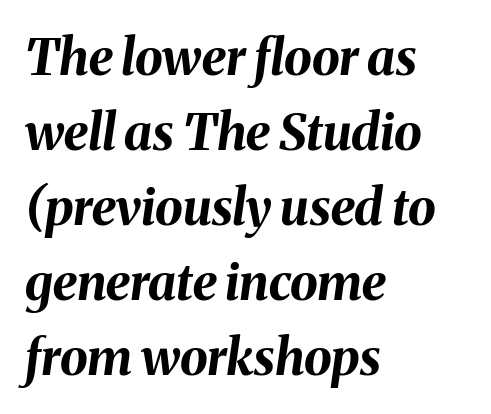
Q: Is the text bold? A: Yes.
Q: Is the text italic (slanted)? A: Yes, it leans right by about 8 degrees.
Q: Is the text underlined? A: No.
Q: How is the paragraph aligned? A: Left-aligned.
Q: Is the spacing between letters normal or unusually wide? A: Normal.
Q: Is the spacing between lines tight, normal or loose? A: Normal.
Q: Width (condensed, normal, or wide)? A: Normal.
Q: Stroke contrast? A: Medium.
Q: x-height? A: Medium.
Q: Monospaced? A: No.
